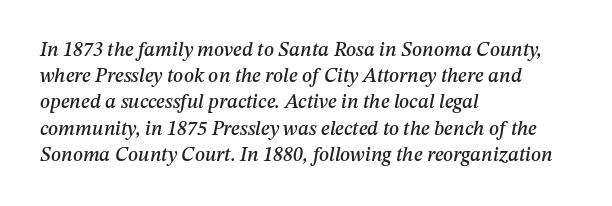
The image shows 20 px text type, italic (leaning right); set left-aligned, normal line spacing (1.31x), normal letter spacing, not underlined.
